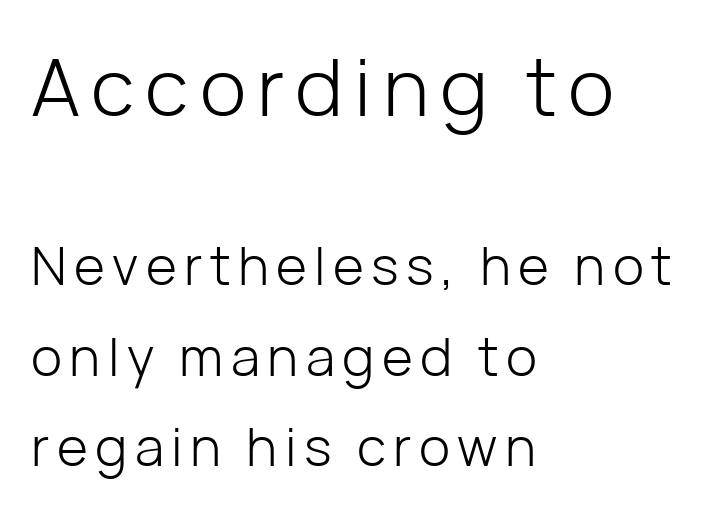
{"serif": "no", "italic": "no", "bold": "no", "weight": "light", "width": "normal", "stroke_contrast": "low", "x_height": "medium", "monospaced": "no", "underline": "no", "align": "left", "line_spacing": "normal", "line_spacing_ratio": 1.7, "larger_block": "first", "size_ratio": 1.49, "glyph_px": 79}
